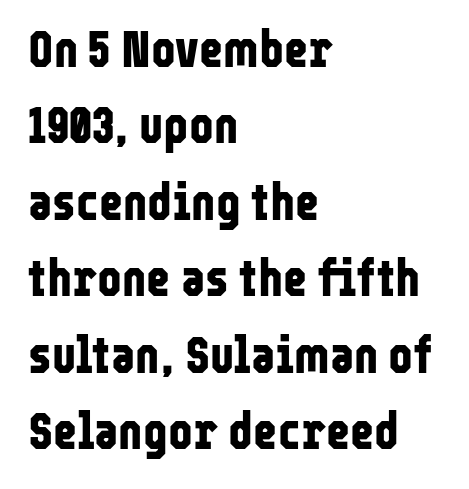
{"serif": "no", "italic": "no", "bold": "yes", "weight": "bold", "width": "condensed", "stroke_contrast": "low", "x_height": "medium", "monospaced": "no", "underline": "no", "align": "left", "line_spacing": "normal", "line_spacing_ratio": 1.47, "letter_spacing": "normal", "letter_spacing_em": 0.0, "glyph_px": 52}
